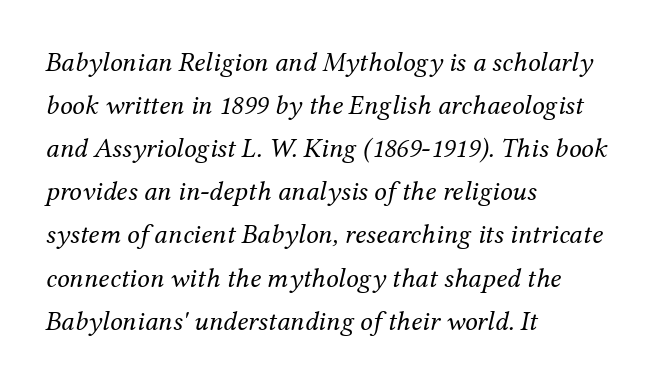
The passage shown has conventional tracking throughout. This block has exactly the height ordinary leading produces. The face used here is proportionally spaced, like ordinary book or web type. Line starts are locked; line ends wander. Letters rest on an invisible, unmarked baseline.
